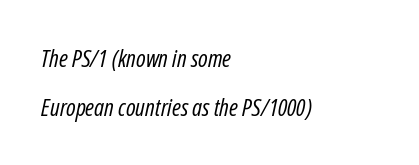
The image shows 24 px text type, italic (leaning right); set left-aligned, loose line spacing (2.04x), normal letter spacing, not underlined.
